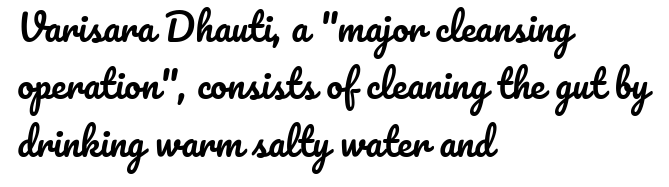
{"width": "normal", "stroke_contrast": "low", "x_height": "small", "monospaced": "no", "underline": "no", "align": "left", "line_spacing": "normal", "line_spacing_ratio": 1.55, "letter_spacing": "normal", "letter_spacing_em": 0.0, "glyph_px": 37}
